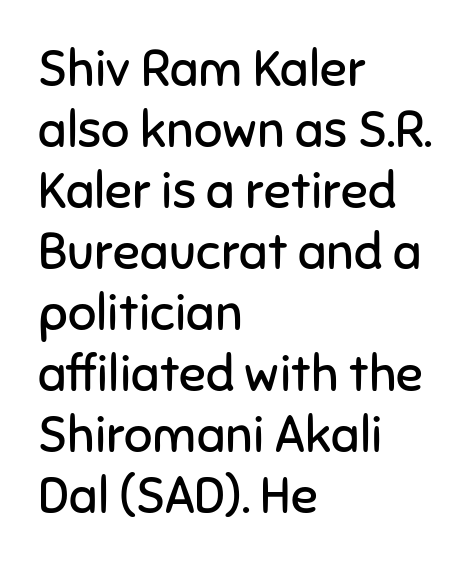
The image shows 50 px regular-weight sans-serif type, upright; set left-aligned, line spacing 1.22x, normal letter spacing, not underlined; low stroke contrast and a medium x-height.
